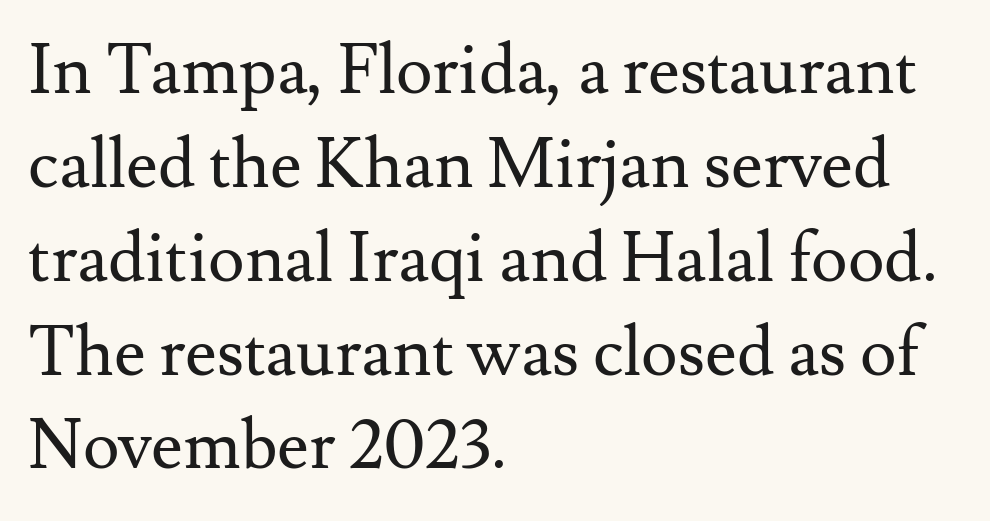
On a weight scale, this lands at 450 or below. Honestly, there is no underline to notice here at all. Baseline-to-baseline distance is the conventional proportion of letter height. The letters carry serifs — small finishing strokes at the ends of their stems.
